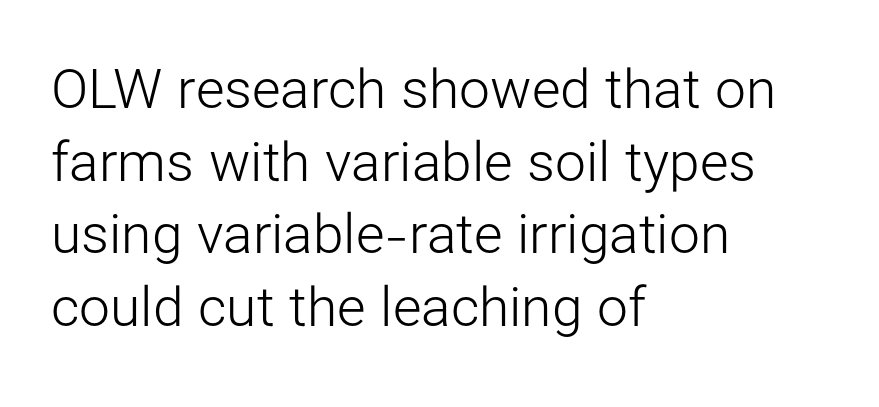
Line starts are locked; line ends wander. Proportional: the letters do not fall into vertical columns. A quiet, ordinary-to-light weight characterises the typeface. A typesetter would call this zero additional tracking. A bare baseline throughout the passage. In terms of leading, this rendering sits right in the middle.
